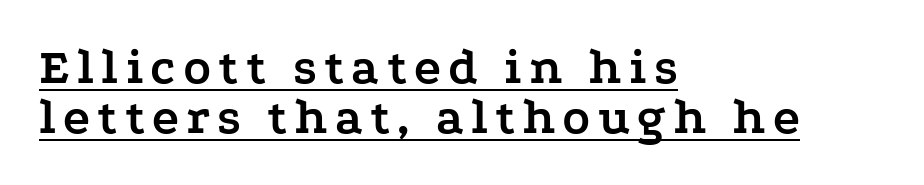
The image shows 51 px semibold, wide serif type, upright; set left-aligned, tight line spacing (0.98x), underlined; low stroke contrast and a medium x-height.
